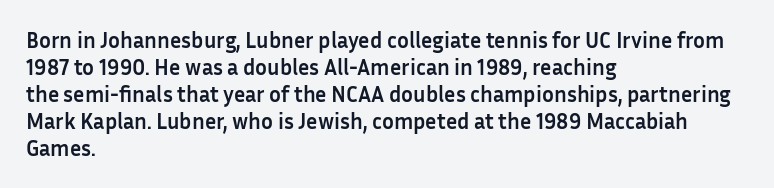
Q: Is the text bold? A: Yes.
Q: Is the text italic (slanted)? A: No, it is upright.
Q: Is the text underlined? A: No.
Q: How is the paragraph aligned? A: Left-aligned.
Q: Is the spacing between letters normal or unusually wide? A: Normal.
